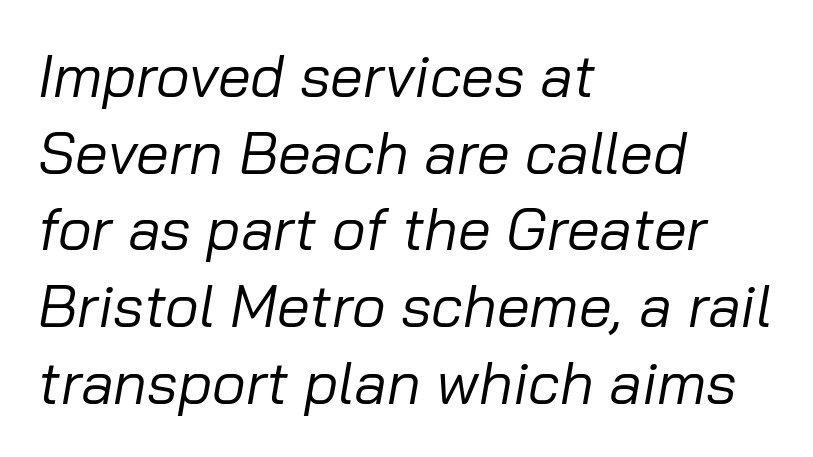
The image shows 59 px regular-weight type, italic (leaning right); set left-aligned, normal line spacing (1.3x), normal letter spacing, not underlined; low stroke contrast and a medium x-height.
